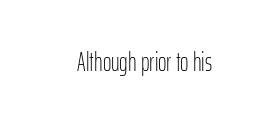
The image shows 26 px text type, upright; set normal letter spacing, not underlined.
